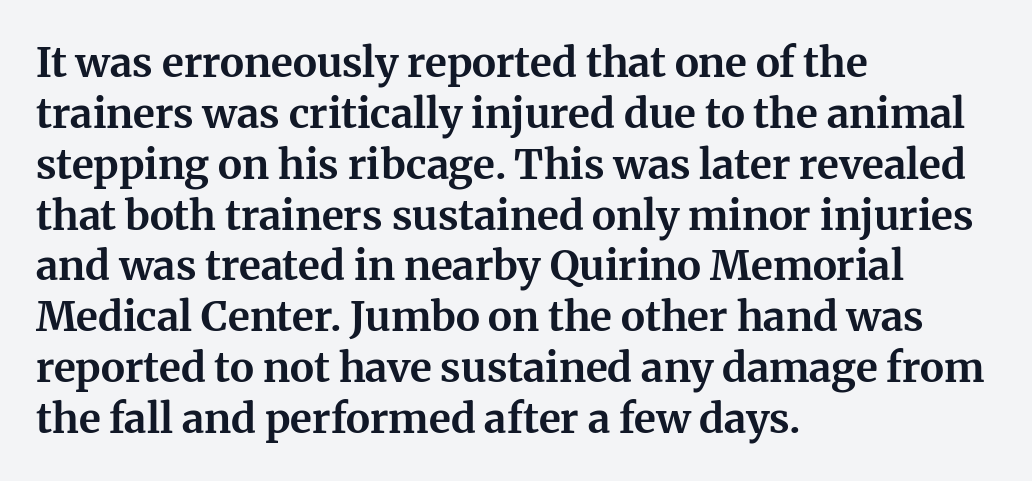
{"serif": "yes", "italic": "no", "bold": "yes", "weight": "bold", "width": "normal", "stroke_contrast": "medium", "x_height": "medium", "monospaced": "no", "underline": "no", "align": "left", "line_spacing_ratio": 1.24, "letter_spacing": "normal", "letter_spacing_em": 0.0, "glyph_px": 41}
